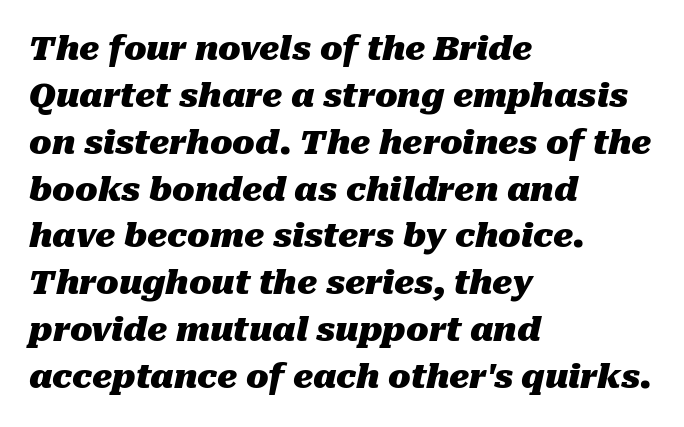
The image shows 33 px heavy type, italic (leaning right); set left-aligned, normal line spacing (1.42x), normal letter spacing, not underlined; medium stroke contrast and a medium x-height.
